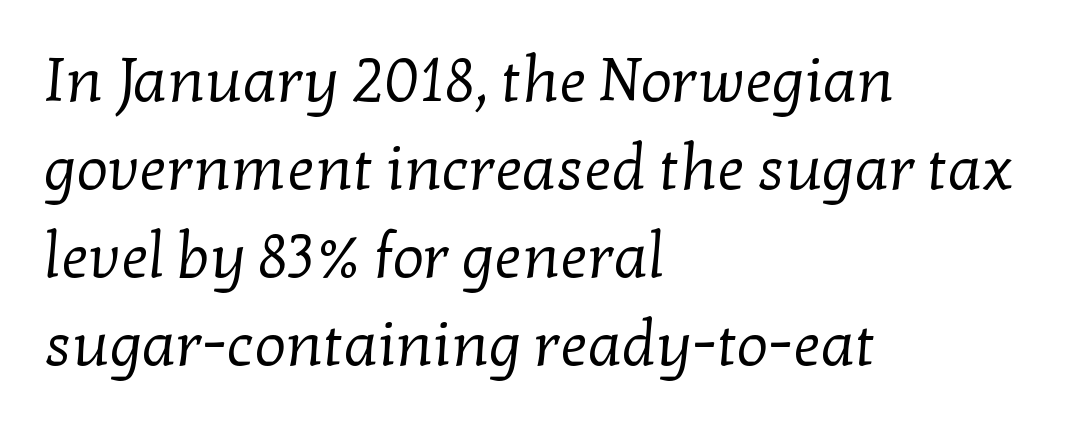
Q: Is the text bold? A: No.
Q: Is the typeface a serif or a sans-serif typeface? A: Serif.
Q: Is the text underlined? A: No.
Q: How is the paragraph aligned? A: Left-aligned.
Q: Is the spacing between letters normal or unusually wide? A: Normal.
Q: Is the spacing between lines tight, normal or loose? A: Normal.
Q: Width (condensed, normal, or wide)? A: Normal.
Q: Stroke contrast? A: Low.
Q: x-height? A: Medium.
Q: Monospaced? A: No.
